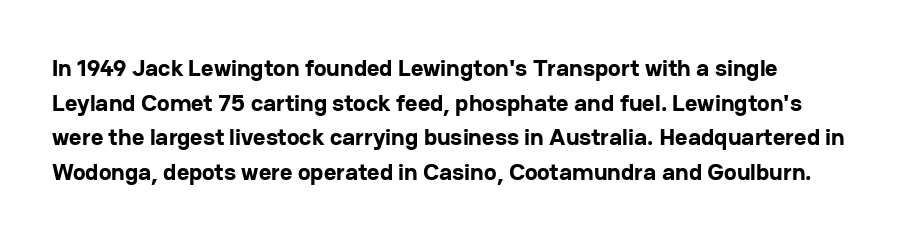
{"italic": "no", "bold": "yes", "underline": "no", "line_spacing": "normal", "line_spacing_ratio": 1.44, "letter_spacing": "normal", "letter_spacing_em": 0.0, "glyph_px": 24}
